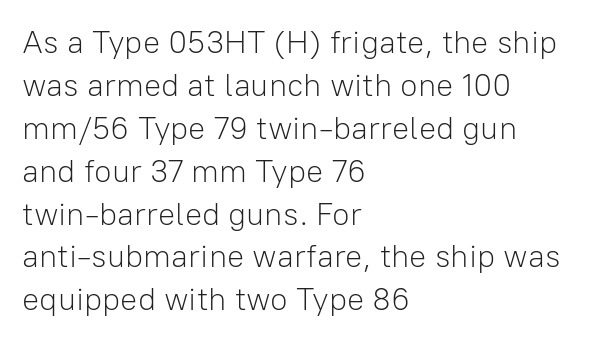
{"serif": "no", "italic": "no", "bold": "no", "weight": "light", "width": "normal", "stroke_contrast": "low", "x_height": "medium", "monospaced": "no", "underline": "no", "align": "left", "line_spacing": "normal", "line_spacing_ratio": 1.34, "letter_spacing": "normal", "letter_spacing_em": 0.0, "glyph_px": 32}
